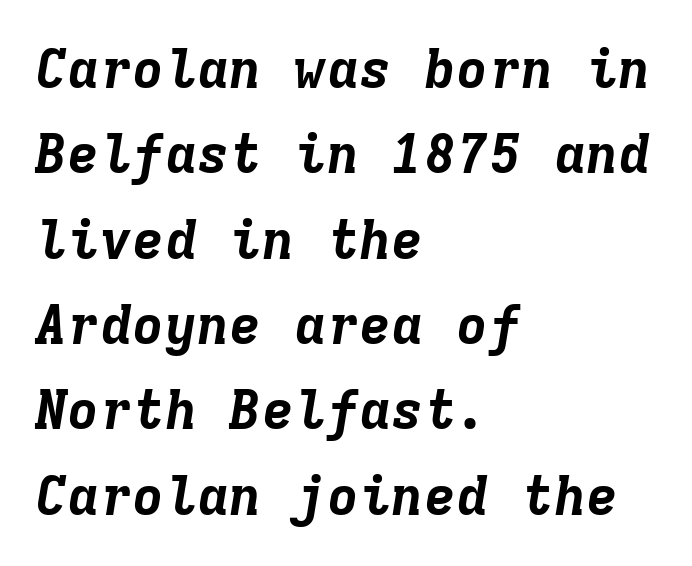
Q: Is the text bold? A: Yes.
Q: Is the text italic (slanted)? A: Yes, it leans right by about 9 degrees.
Q: Is the text underlined? A: No.
Q: How is the paragraph aligned? A: Left-aligned.
Q: Is the spacing between letters normal or unusually wide? A: Normal.
Q: Is the spacing between lines tight, normal or loose? A: Normal.
Q: Width (condensed, normal, or wide)? A: Normal.
Q: Stroke contrast? A: Low.
Q: x-height? A: Medium.
Q: Monospaced? A: Yes.
